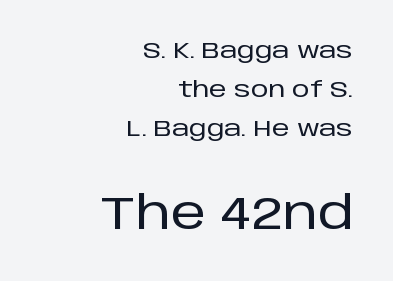
Q: Is the text italic (slanted)? A: No, it is upright.
Q: Is the typeface a serif or a sans-serif typeface? A: Sans-serif.
Q: Is the text underlined? A: No.
Q: How is the paragraph aligned? A: Right-aligned.
Q: Is the spacing between letters normal or unusually wide? A: Normal.
Q: Which block of text is set in a larger size, the first (top) or the second (bottom)? A: The second (bottom) one.
Q: Width (condensed, normal, or wide)? A: Normal.
Q: Stroke contrast? A: Low.
Q: x-height? A: Large.
Q: Monospaced? A: No.
